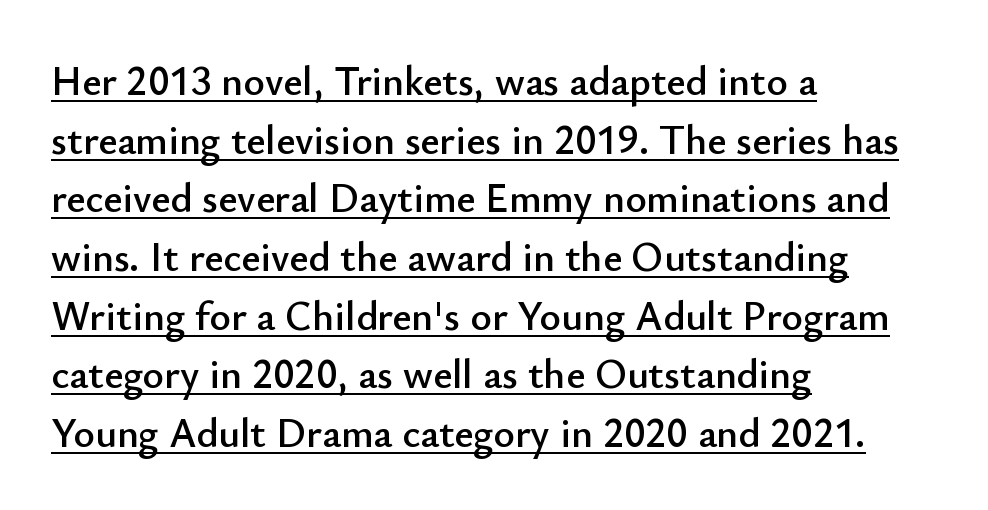
{"serif": "no", "italic": "no", "width": "normal", "stroke_contrast": "low", "x_height": "small", "monospaced": "no", "underline": "yes", "align": "left", "line_spacing": "normal", "line_spacing_ratio": 1.43, "letter_spacing": "normal", "letter_spacing_em": 0.0, "glyph_px": 41}
